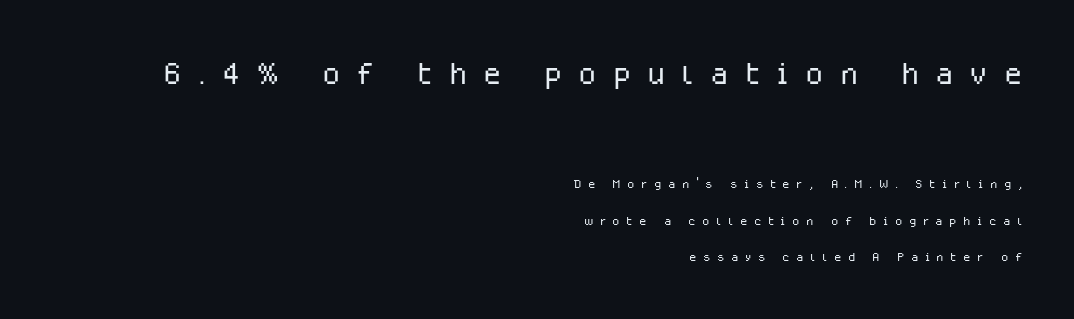
{"serif": "no", "italic": "no", "bold": "no", "weight": "light", "width": "normal", "stroke_contrast": "low", "x_height": "medium", "monospaced": "no", "underline": "no", "align": "right", "line_spacing": "loose", "line_spacing_ratio": 2.14, "letter_spacing": "wide", "letter_spacing_em": 0.38, "larger_block": "first", "size_ratio": 2.47, "glyph_px": 42}
